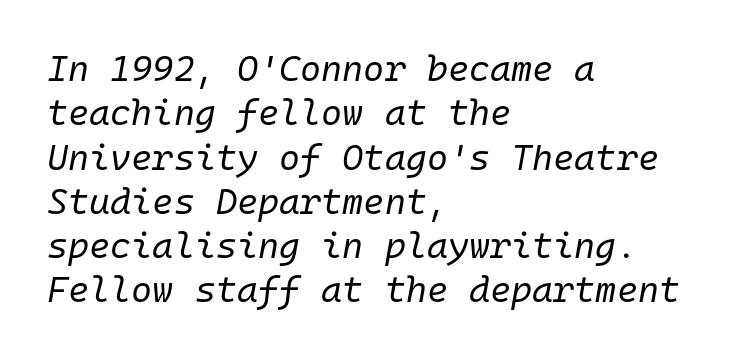
{"italic": "yes", "lean": "right", "slant_degrees": 10, "bold": "no", "weight": "regular", "width": "normal", "stroke_contrast": "low", "x_height": "medium", "monospaced": "yes", "underline": "no", "align": "left", "line_spacing_ratio": 1.23, "letter_spacing": "normal", "letter_spacing_em": 0.0, "glyph_px": 36}
